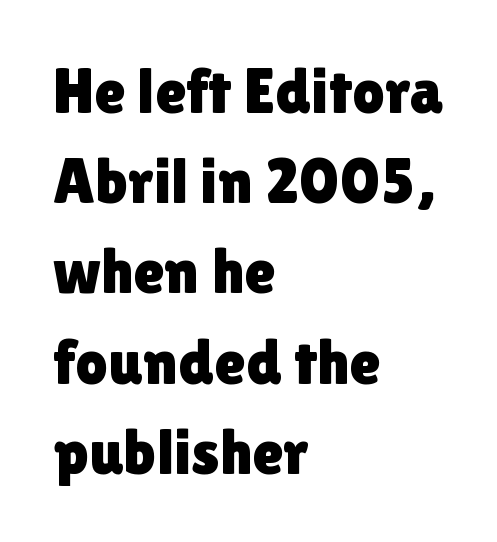
These lines are rendered in a variable-pitch font. Caption: standard tracking, unaltered. The gap between lines stays unmarked. The lettering holds an erect, upright posture throughout. Does the type have serifs? No, each stem ends abruptly.
